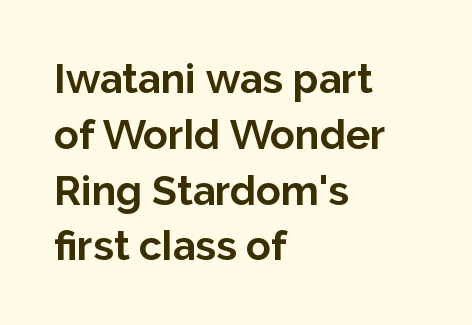
The image shows 41 px bold sans-serif type, upright; set left-aligned, normal line spacing (1.36x), normal letter spacing, not underlined; low stroke contrast and a medium x-height.
